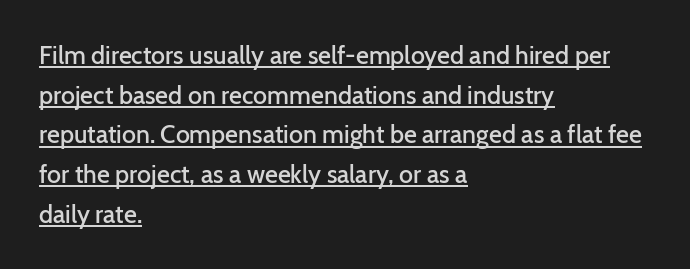
The image shows 25 px text type, upright; set left-aligned, normal line spacing (1.59x), normal letter spacing, underlined.
